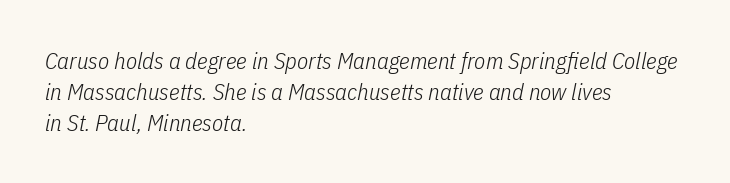
Characters are canted at an angle relative to the baseline's perpendicular. Has an underline been added? It has not. Short note: letters normally spaced. Stroke thickness stays within the range of a standard reading face or lighter. Students, observe: this is what conventionally led text looks like.
